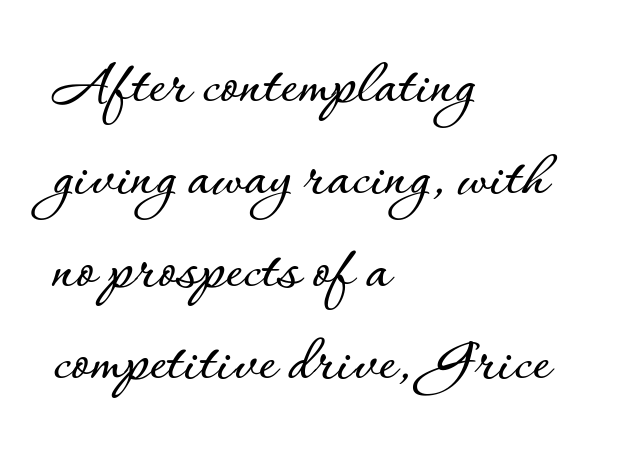
Q: Is the text italic (slanted)? A: Yes.
Q: Is the text underlined? A: No.
Q: How is the paragraph aligned? A: Left-aligned.
Q: Is the spacing between letters normal or unusually wide? A: Normal.
Q: Is the spacing between lines tight, normal or loose? A: Normal.
Q: Width (condensed, normal, or wide)? A: Normal.
Q: Stroke contrast? A: Low.
Q: x-height? A: Small.
Q: Monospaced? A: No.
